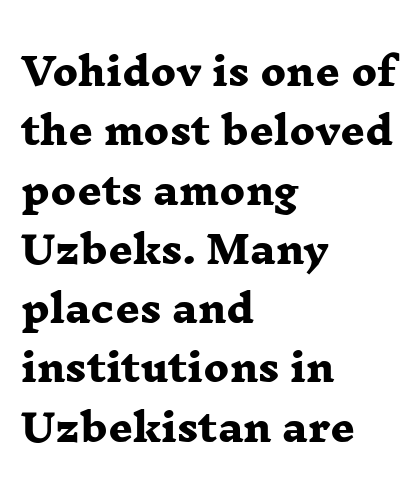
Q: Is the text bold? A: Yes.
Q: Is the typeface a serif or a sans-serif typeface? A: Serif.
Q: Is the text underlined? A: No.
Q: How is the paragraph aligned? A: Left-aligned.
Q: Is the spacing between letters normal or unusually wide? A: Normal.
Q: Is the spacing between lines tight, normal or loose? A: Normal.
Q: Width (condensed, normal, or wide)? A: Wide.
Q: Stroke contrast? A: Low.
Q: x-height? A: Medium.
Q: Monospaced? A: No.
